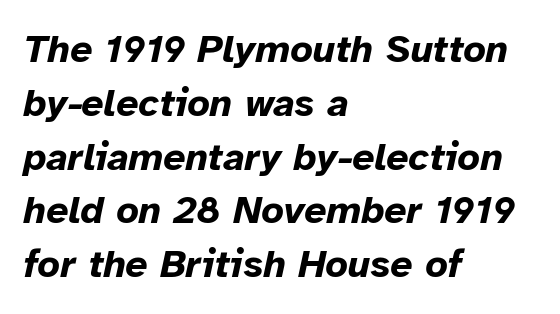
The image shows 39 px bold type, italic (leaning right); set left-aligned, normal line spacing (1.38x), normal letter spacing, not underlined; low stroke contrast and a medium x-height.
